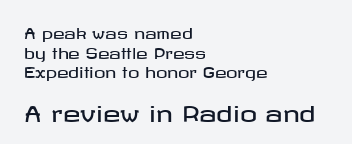
The image shows 21 px text type, upright; set left-aligned, normal line spacing (1.41x), normal letter spacing, not underlined; the second (bottom) block is 1.5x larger.
